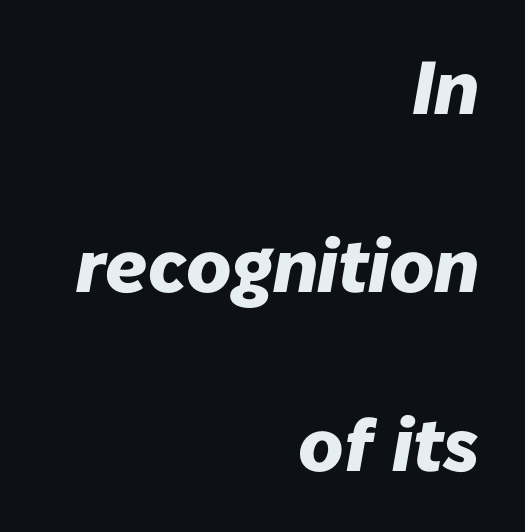
The image shows 75 px heavy type, italic (leaning right); set right-aligned, loose line spacing (2.38x), normal letter spacing, not underlined; low stroke contrast and a medium x-height.
